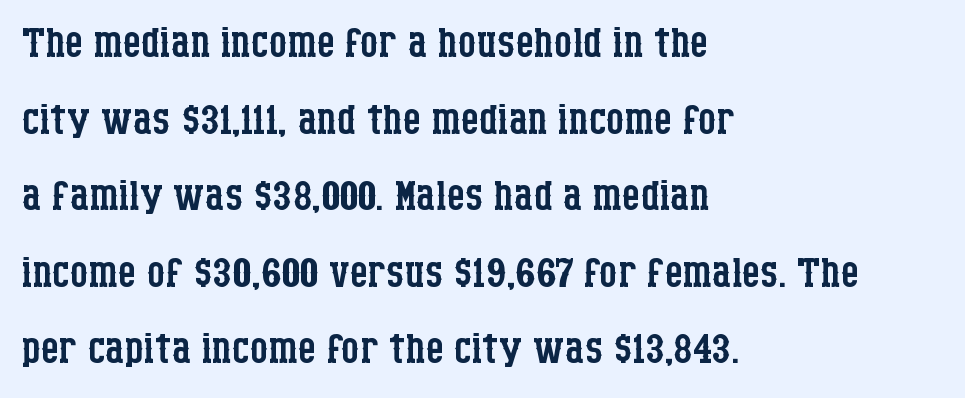
{"serif": "yes", "italic": "no", "bold": "no", "weight": "regular", "width": "condensed", "stroke_contrast": "low", "x_height": "large", "monospaced": "no", "underline": "no", "align": "left", "line_spacing": "normal", "line_spacing_ratio": 1.32, "letter_spacing": "normal", "letter_spacing_em": 0.0, "glyph_px": 58}
